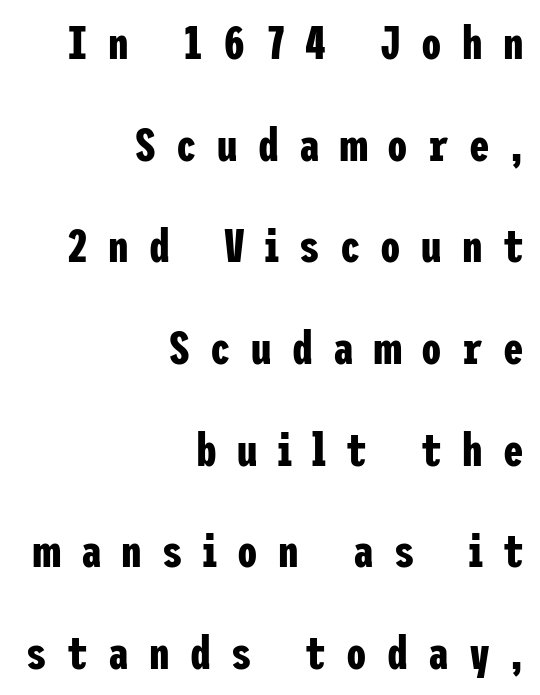
{"serif": "no", "italic": "no", "bold": "yes", "weight": "bold", "width": "condensed", "stroke_contrast": "low", "x_height": "medium", "underline": "no", "align": "right", "line_spacing": "loose", "line_spacing_ratio": 2.21, "letter_spacing": "wide", "letter_spacing_em": 0.44, "glyph_px": 46}
